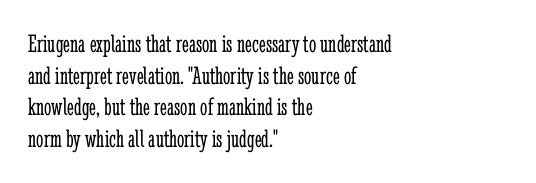
{"italic": "no", "bold": "no", "underline": "no", "align": "left", "line_spacing_ratio": 1.22, "letter_spacing": "normal", "letter_spacing_em": 0.0, "glyph_px": 26}
